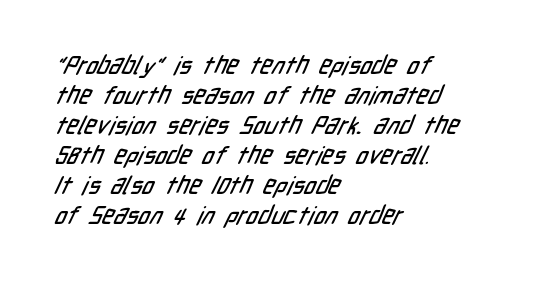
The image shows 25 px text type; set left-aligned, line spacing 1.2x, normal letter spacing, not underlined.
